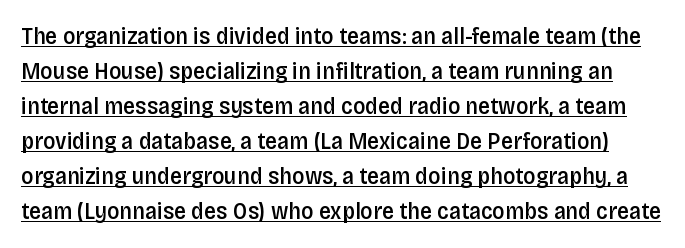
{"italic": "no", "bold": "semi", "underline": "yes", "line_spacing": "normal", "line_spacing_ratio": 1.46, "letter_spacing": "normal", "letter_spacing_em": 0.0, "glyph_px": 24}
